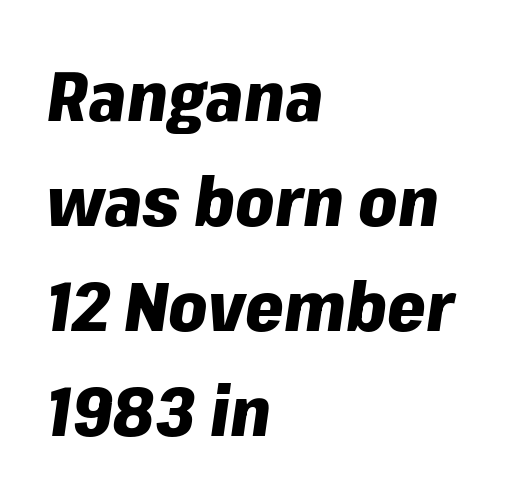
The image shows 69 px heavy type, italic (leaning right); set left-aligned, normal line spacing (1.52x), normal letter spacing, not underlined; low stroke contrast and a medium x-height.
